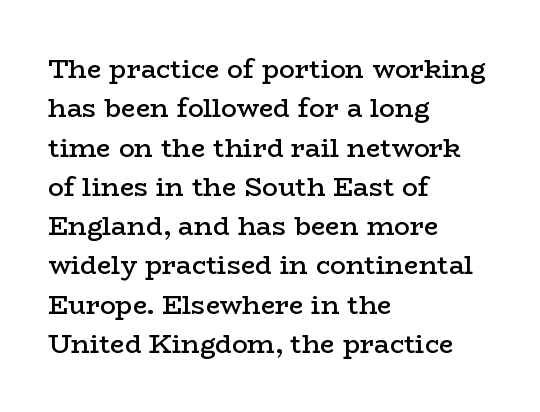
Layout note: lines flush left. The rendering uses a moderate line-height, typical for paragraphs. The typography opts for an upright posture over an oblique one. Weight check: semibold — heavier than regular, not quite bold. The area under the type is left untouched.
